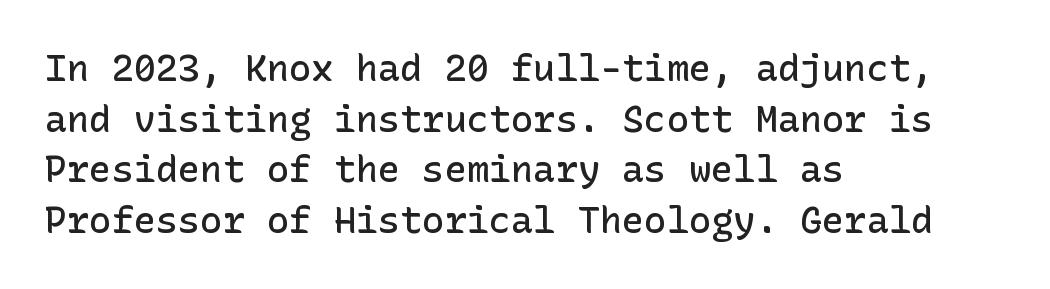
The area under the type is left untouched. Vertical spacing — default. Does the weight exceed regular? Yes, but only to semibold. Is the block centered? No — it sits flush against the left margin. The letters carry no serifs — their stems end cleanly without finishing strokes. In terms of letterspacing, this is plain default setting.
